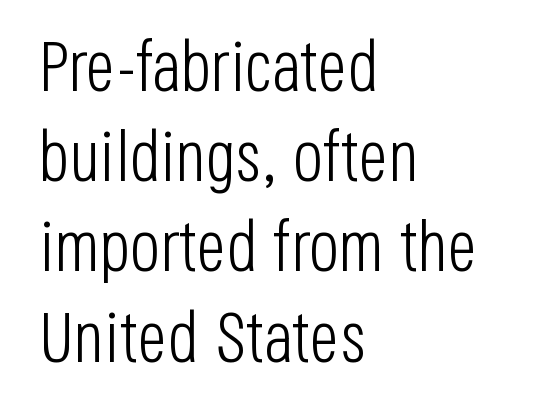
The image shows 71 px light, condensed sans-serif type, upright; set left-aligned, normal line spacing (1.27x), normal letter spacing, not underlined; low stroke contrast and a large x-height.
